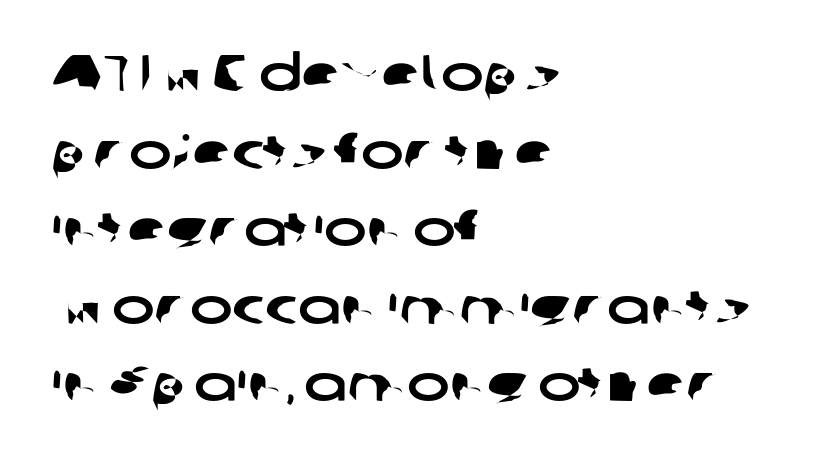
{"serif": "no", "width": "wide", "stroke_contrast": "low", "x_height": "medium", "monospaced": "no", "underline": "no", "align": "left", "line_spacing": "normal", "line_spacing_ratio": 1.52, "letter_spacing": "normal", "letter_spacing_em": 0.0, "glyph_px": 51}
